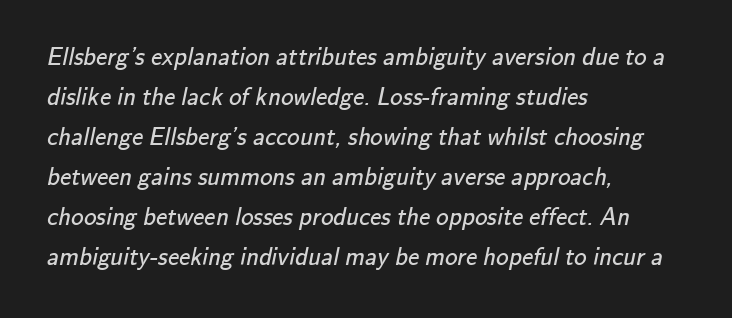
Q: Is the text bold? A: No.
Q: Is the text underlined? A: No.
Q: How is the paragraph aligned? A: Left-aligned.
Q: Is the spacing between letters normal or unusually wide? A: Normal.
Q: Is the spacing between lines tight, normal or loose? A: Normal.
